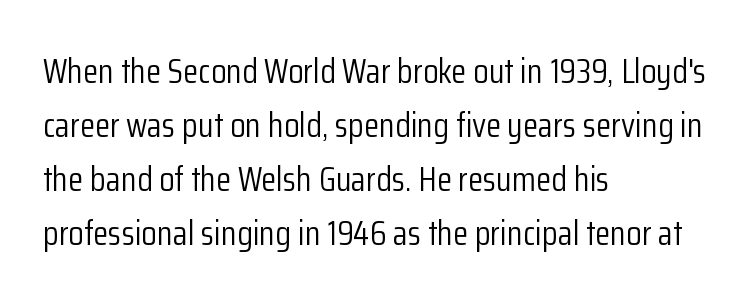
Looks like regular typesetting: each glyph gets only the width it needs. The space directly below the letters is spotless. The line-height multiplier appears to be the usual default. Every row of glyphs begins at an identical x-position on the left.
